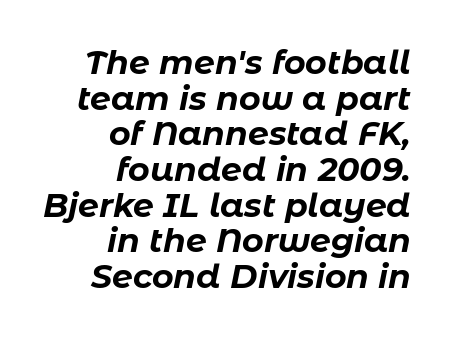
The image shows 33 px bold type, italic (leaning right); set right-aligned, tight line spacing (1.08x), normal letter spacing, not underlined; low stroke contrast and a medium x-height.
